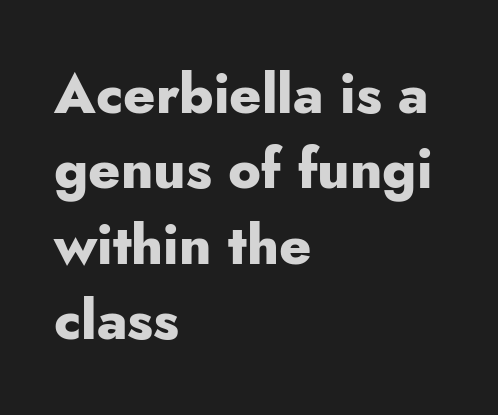
{"serif": "no", "italic": "no", "bold": "yes", "weight": "heavy", "width": "normal", "stroke_contrast": "low", "x_height": "small", "monospaced": "no", "underline": "no", "align": "left", "line_spacing": "normal", "line_spacing_ratio": 1.37, "letter_spacing": "normal", "letter_spacing_em": 0.0, "glyph_px": 55}
